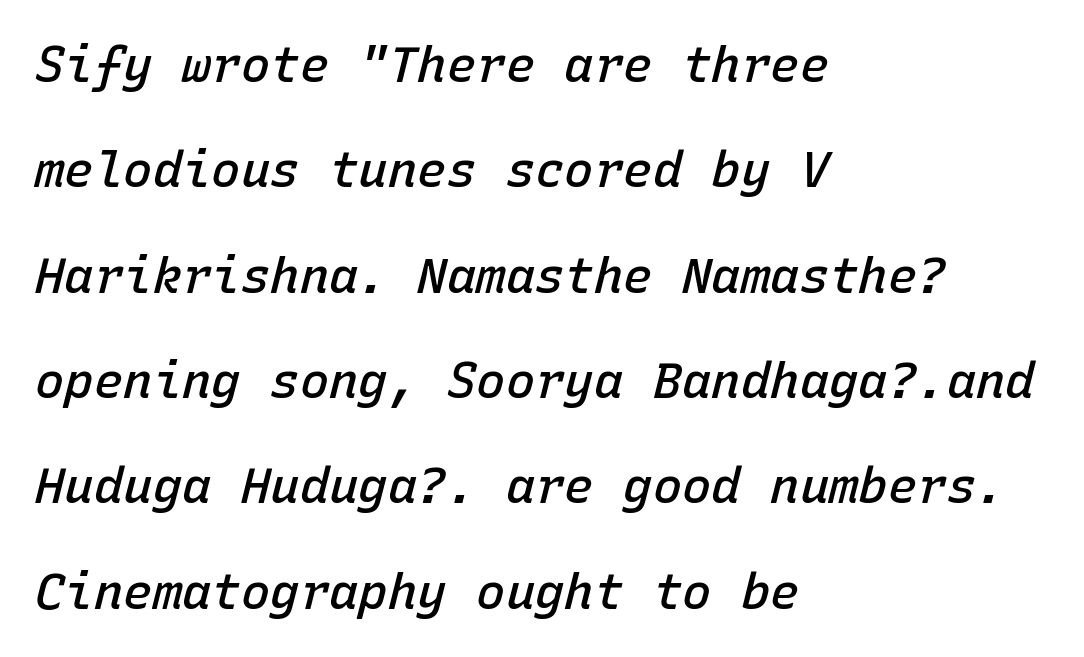
{"italic": "yes", "lean": "right", "slant_degrees": 15, "bold": "semi", "weight": "semibold", "width": "normal", "stroke_contrast": "low", "x_height": "medium", "monospaced": "yes", "underline": "no", "align": "left", "line_spacing": "loose", "line_spacing_ratio": 2.15, "letter_spacing": "normal", "letter_spacing_em": 0.0, "glyph_px": 49}
